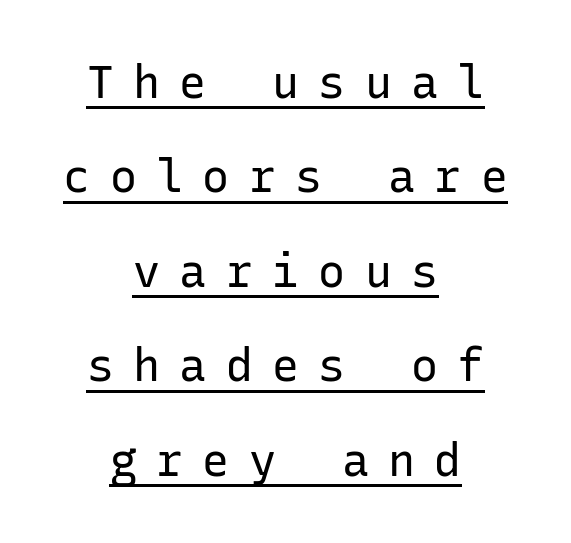
{"serif": "no", "italic": "no", "bold": "no", "weight": "regular", "width": "normal", "stroke_contrast": "low", "x_height": "medium", "monospaced": "yes", "underline": "yes", "align": "center", "line_spacing": "loose", "line_spacing_ratio": 2.1, "letter_spacing": "wide", "letter_spacing_em": 0.43, "glyph_px": 45}
